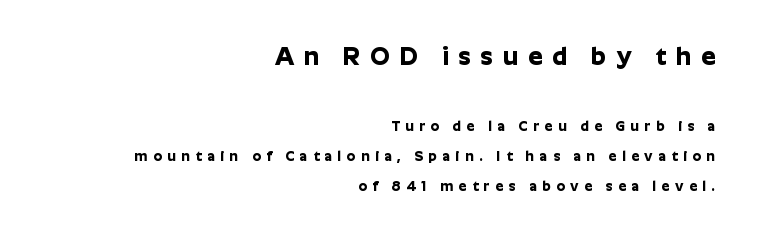
The image shows 25 px bold type, upright; set right-aligned, loose line spacing (2.16x), unusually wide letter spacing (+0.39 em), not underlined; the first (top) block is 1.79x larger.
